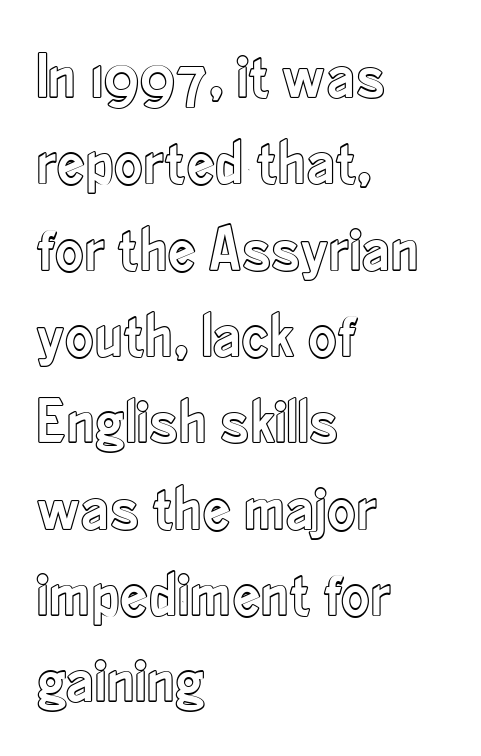
{"italic": "no", "width": "condensed", "x_height": "small", "monospaced": "no", "underline": "no", "align": "left", "line_spacing": "normal", "line_spacing_ratio": 1.37, "letter_spacing": "normal", "letter_spacing_em": 0.0, "glyph_px": 63}
